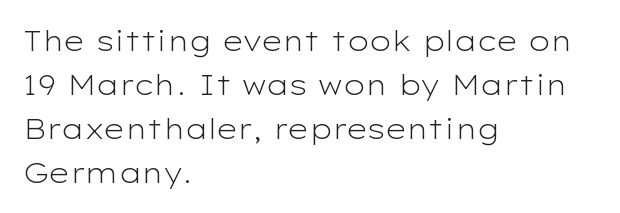
Q: Is the text bold? A: No.
Q: Is the text italic (slanted)? A: No, it is upright.
Q: Is the typeface a serif or a sans-serif typeface? A: Sans-serif.
Q: Is the text underlined? A: No.
Q: How is the paragraph aligned? A: Left-aligned.
Q: Is the spacing between letters normal or unusually wide? A: Normal.
Q: Is the spacing between lines tight, normal or loose? A: Normal.
Q: Width (condensed, normal, or wide)? A: Wide.
Q: Stroke contrast? A: Low.
Q: x-height? A: Medium.
Q: Monospaced? A: No.
